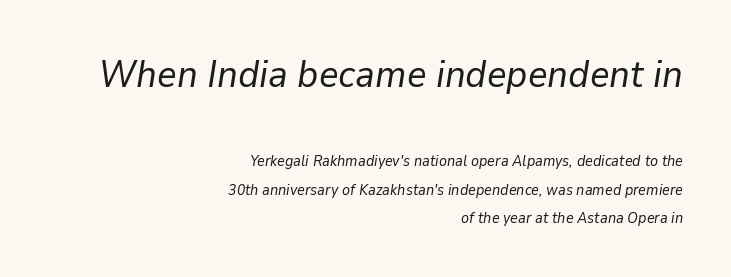
Looks like regular typesetting: each glyph gets only the width it needs. Look at the tracking — it's just the regular setting, nothing added. You get the large type first, then a drop to smaller type. Notice how the stems are inclined rather than vertical — that's the hallmark of italics. A light-to-regular cut is what we see here. The ragged edge is on the left, which tells us the setting is flush right.
